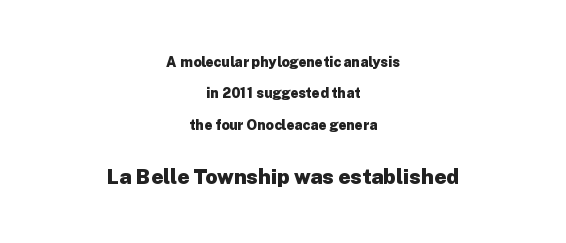
The image shows 21 px bold type, upright; set centered, loose line spacing (2.25x), normal letter spacing, not underlined; the second (bottom) block is 1.5x larger.
